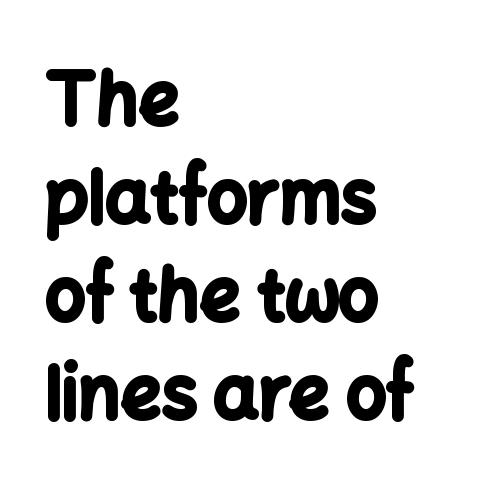
Q: Is the text bold? A: Yes.
Q: Is the text italic (slanted)? A: No, it is upright.
Q: Is the typeface a serif or a sans-serif typeface? A: Sans-serif.
Q: Is the text underlined? A: No.
Q: How is the paragraph aligned? A: Left-aligned.
Q: Is the spacing between letters normal or unusually wide? A: Normal.
Q: Is the spacing between lines tight, normal or loose? A: Normal.
Q: Width (condensed, normal, or wide)? A: Normal.
Q: Stroke contrast? A: Low.
Q: x-height? A: Medium.
Q: Monospaced? A: No.
